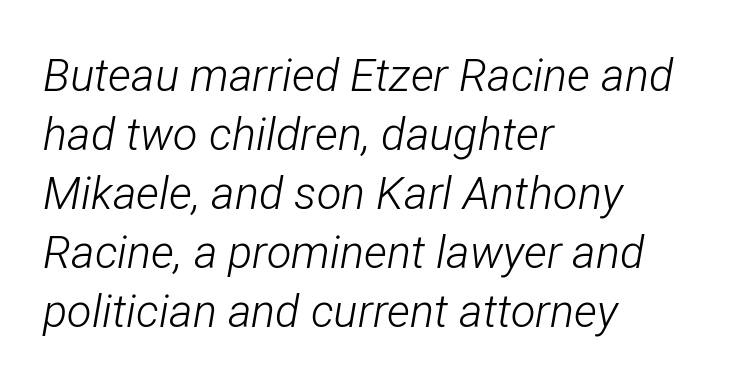
Teacher's note: observe the even left margin — that is flush-left alignment. The baseline area is clear. No extra ink here — the face is not bold. A typesetter would call this proportional, since set widths differ per character. Is the letter spacing exaggerated? No — it looks like the ordinary default.
